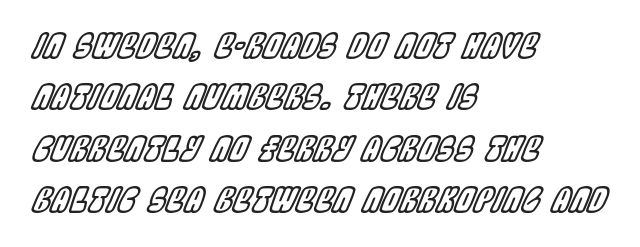
Q: Is the text italic (slanted)? A: Yes, it leans right by about 22 degrees.
Q: Is the text underlined? A: No.
Q: How is the paragraph aligned? A: Left-aligned.
Q: Is the spacing between letters normal or unusually wide? A: Normal.
Q: Is the spacing between lines tight, normal or loose? A: Normal.
Q: Width (condensed, normal, or wide)? A: Condensed.
Q: x-height? A: Large.
Q: Monospaced? A: No.
